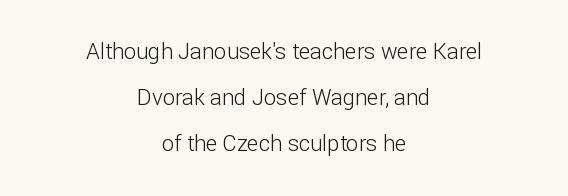
{"italic": "no", "bold": "no", "underline": "no", "align": "center", "line_spacing": "loose", "line_spacing_ratio": 2.1, "letter_spacing": "normal", "letter_spacing_em": 0.0, "glyph_px": 22}
